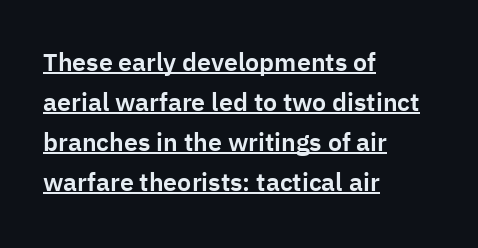
{"italic": "no", "underline": "yes", "align": "left", "line_spacing": "normal", "line_spacing_ratio": 1.6, "letter_spacing": "normal", "letter_spacing_em": 0.0, "glyph_px": 25}
